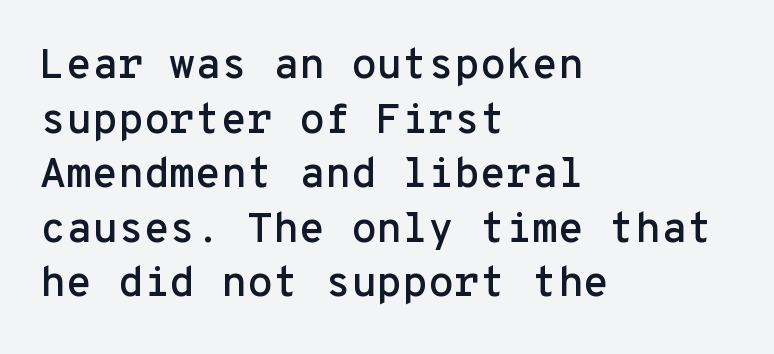
The image shows 42 px sans-serif type, upright, monospaced; set left-aligned, normal line spacing (1.3x), normal letter spacing, not underlined; low stroke contrast and a medium x-height.
